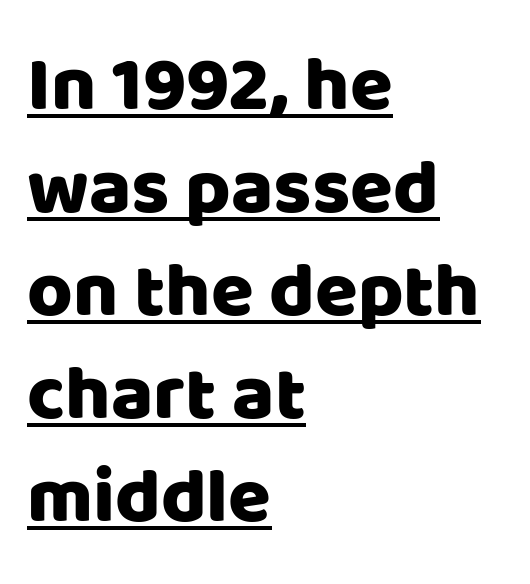
Beneath each row of characters lies a ruled line. Notice how descenders clear the ascenders below comfortably — that's standard leading. The lettering holds an erect, upright posture throughout. The ragged edge is on the right, which tells us the setting is flush left.
